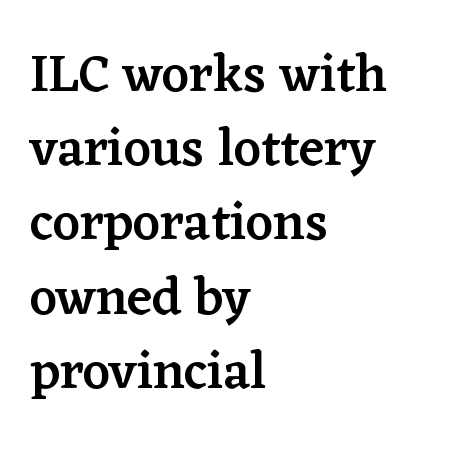
{"serif": "yes", "italic": "no", "bold": "semi", "weight": "semibold", "width": "normal", "stroke_contrast": "low", "x_height": "medium", "monospaced": "no", "underline": "no", "align": "left", "line_spacing": "normal", "line_spacing_ratio": 1.4, "letter_spacing": "normal", "letter_spacing_em": 0.0, "glyph_px": 53}
